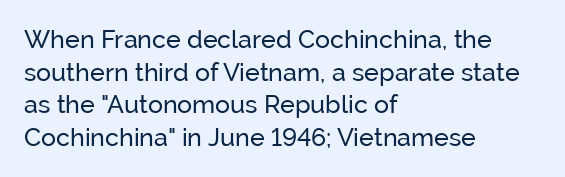
What's the leading like? Ordinary, nothing unusual. The passage shown has conventional tracking throughout. The typography opts for an upright posture over an oblique one. The passage is arranged the way most books set body copy — flush left.
